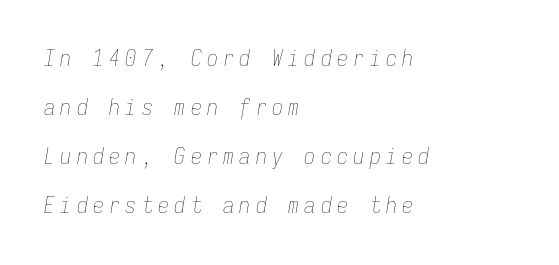
The strip under each line holds only bare page. Notice how the passage keeps a crisp vertical edge on the left only. This block would shrink considerably if given ordinary leading; it's expanded now. Glyph-to-glyph distance is far greater than everyday printed text.
